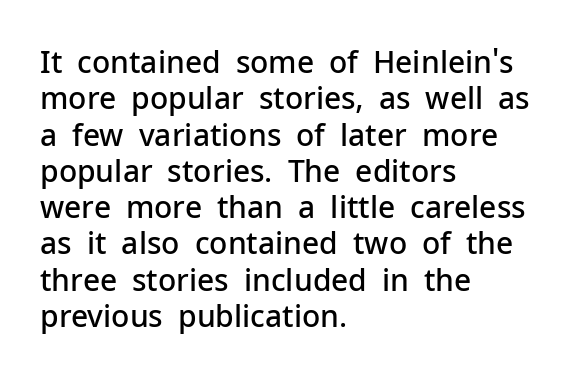
Q: Is the text bold? A: Semi-bold.
Q: Is the text italic (slanted)? A: No, it is upright.
Q: Is the typeface a serif or a sans-serif typeface? A: Sans-serif.
Q: Is the text underlined? A: No.
Q: How is the paragraph aligned? A: Left-aligned.
Q: Is the spacing between letters normal or unusually wide? A: Normal.
Q: Width (condensed, normal, or wide)? A: Normal.
Q: Stroke contrast? A: Low.
Q: x-height? A: Medium.
Q: Monospaced? A: No.
